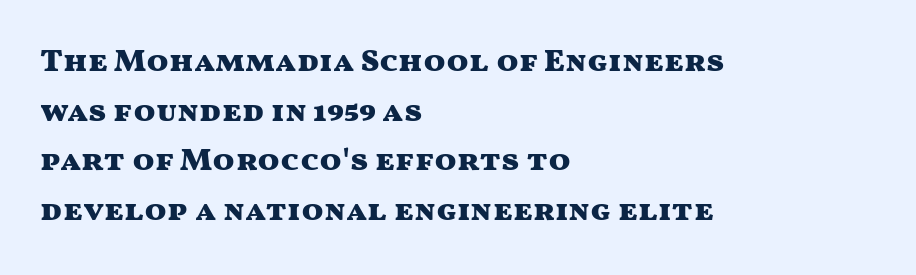
{"serif": "no", "italic": "no", "bold": "yes", "weight": "heavy", "width": "wide", "stroke_contrast": "medium", "x_height": "medium", "monospaced": "no", "underline": "no", "align": "left", "line_spacing": "normal", "line_spacing_ratio": 1.55, "letter_spacing": "normal", "letter_spacing_em": 0.0, "glyph_px": 32}
